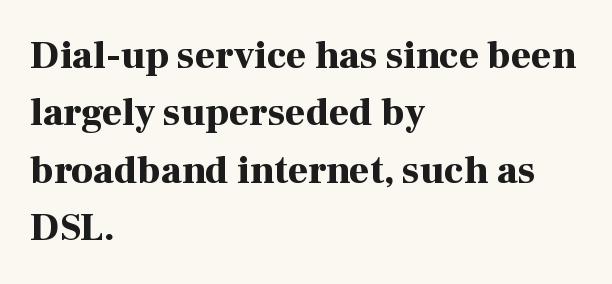
Q: Is the text bold? A: Yes.
Q: Is the text italic (slanted)? A: No, it is upright.
Q: Is the typeface a serif or a sans-serif typeface? A: Serif.
Q: Is the text underlined? A: No.
Q: How is the paragraph aligned? A: Left-aligned.
Q: Is the spacing between letters normal or unusually wide? A: Normal.
Q: Is the spacing between lines tight, normal or loose? A: Normal.
Q: Width (condensed, normal, or wide)? A: Normal.
Q: Stroke contrast? A: High.
Q: x-height? A: Medium.
Q: Monospaced? A: No.
